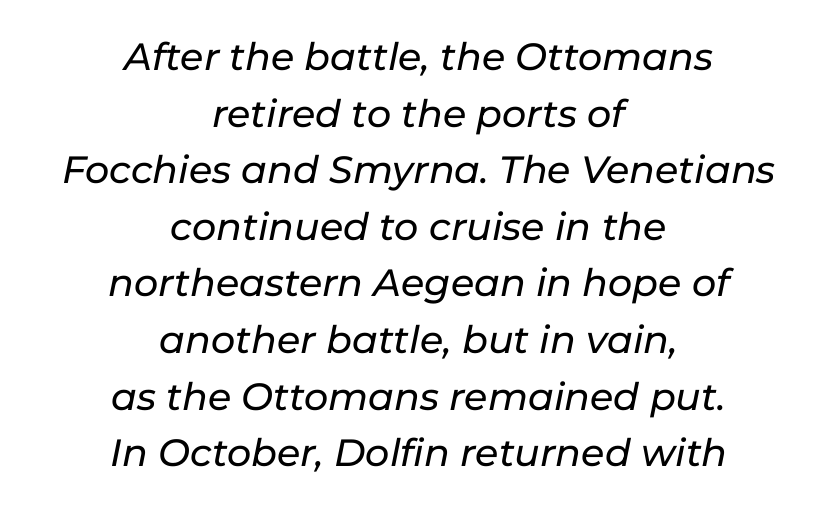
{"italic": "yes", "lean": "right", "slant_degrees": 11, "width": "normal", "stroke_contrast": "low", "x_height": "medium", "monospaced": "no", "underline": "no", "align": "center", "line_spacing": "normal", "line_spacing_ratio": 1.49, "letter_spacing": "normal", "letter_spacing_em": 0.0, "glyph_px": 38}
